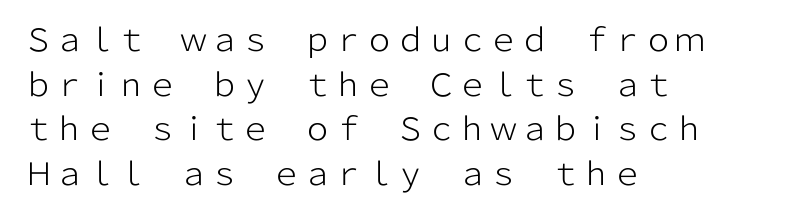
The image shows 31 px light sans-serif type, upright; set left-aligned, normal line spacing (1.44x), normal letter spacing, not underlined; low stroke contrast and a medium x-height.
